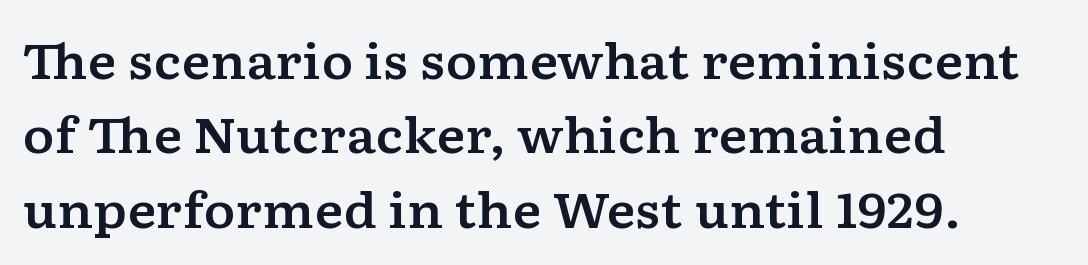
Q: Is the text italic (slanted)? A: No, it is upright.
Q: Is the typeface a serif or a sans-serif typeface? A: Serif.
Q: Is the text underlined? A: No.
Q: How is the paragraph aligned? A: Left-aligned.
Q: Is the spacing between letters normal or unusually wide? A: Normal.
Q: Is the spacing between lines tight, normal or loose? A: Normal.
Q: Width (condensed, normal, or wide)? A: Wide.
Q: Stroke contrast? A: Low.
Q: x-height? A: Medium.
Q: Monospaced? A: No.
